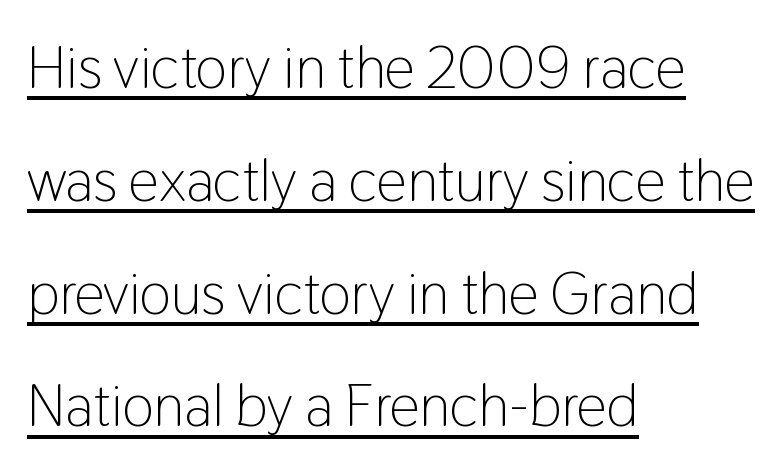
{"serif": "no", "italic": "no", "bold": "no", "weight": "light", "width": "condensed", "stroke_contrast": "low", "x_height": "medium", "monospaced": "no", "underline": "yes", "align": "left", "line_spacing_ratio": 1.88, "letter_spacing": "normal", "letter_spacing_em": 0.0, "glyph_px": 60}
